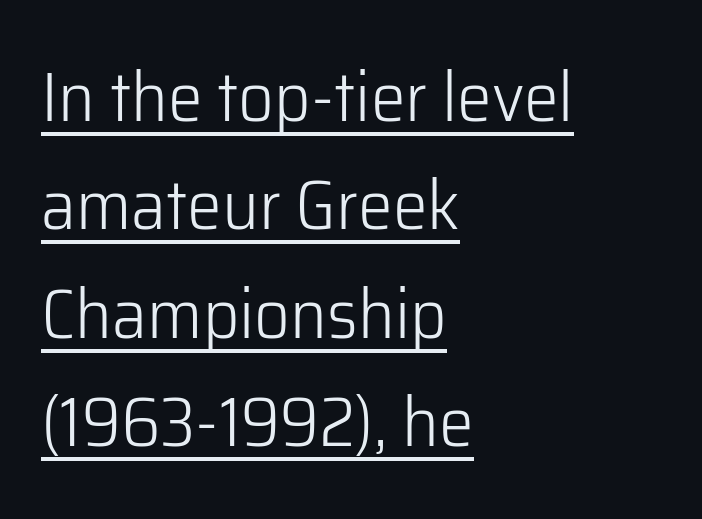
Look at the tracking — it's just the regular setting, nothing added. Upright lettering throughout. Think of a printed novel: that variable character pitch is what you see here. Layout note: lines flush left.
